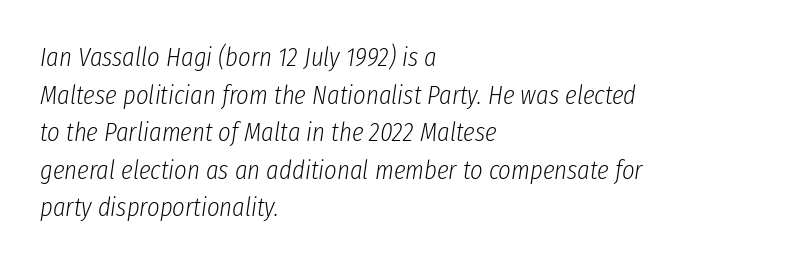
Q: Is the text bold? A: No.
Q: Is the text italic (slanted)? A: Yes, it leans right by about 8 degrees.
Q: Is the text underlined? A: No.
Q: How is the paragraph aligned? A: Left-aligned.
Q: Is the spacing between letters normal or unusually wide? A: Normal.
Q: Is the spacing between lines tight, normal or loose? A: Normal.
